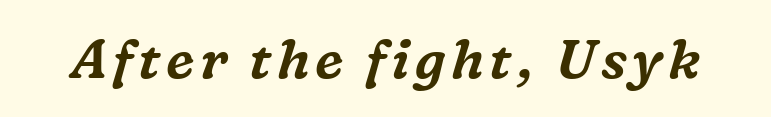
{"serif": "yes", "italic": "yes", "lean": "right", "slant_degrees": 16, "width": "normal", "stroke_contrast": "medium", "x_height": "medium", "monospaced": "no", "underline": "no", "glyph_px": 55}
